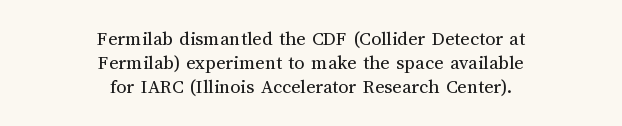
Tracking here is standard; glyphs follow each other at the usual distance. A bare baseline throughout the passage. You can tell it's not italic because the verticals are truly vertical. The font is comparable to plain body text, perhaps lighter.
